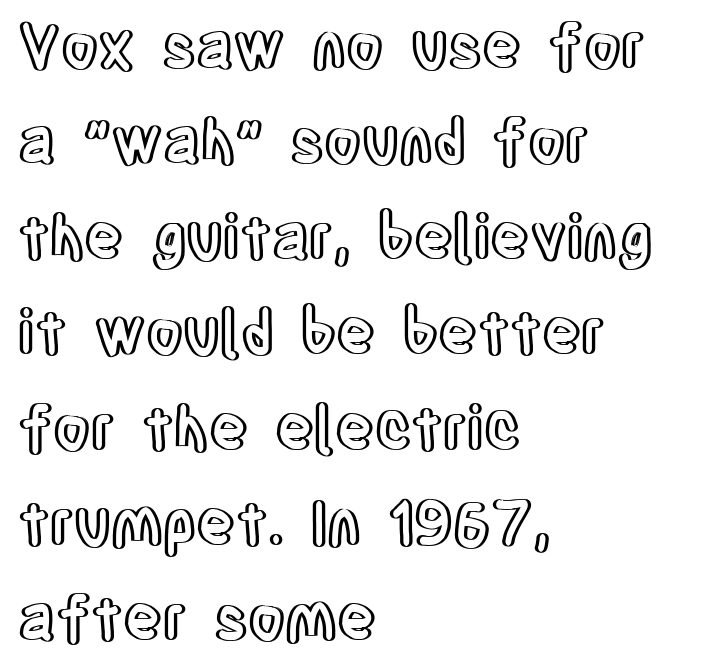
{"italic": "no", "width": "condensed", "x_height": "large", "monospaced": "no", "underline": "no", "align": "left", "line_spacing": "normal", "line_spacing_ratio": 1.59, "letter_spacing": "normal", "letter_spacing_em": 0.0, "glyph_px": 60}
